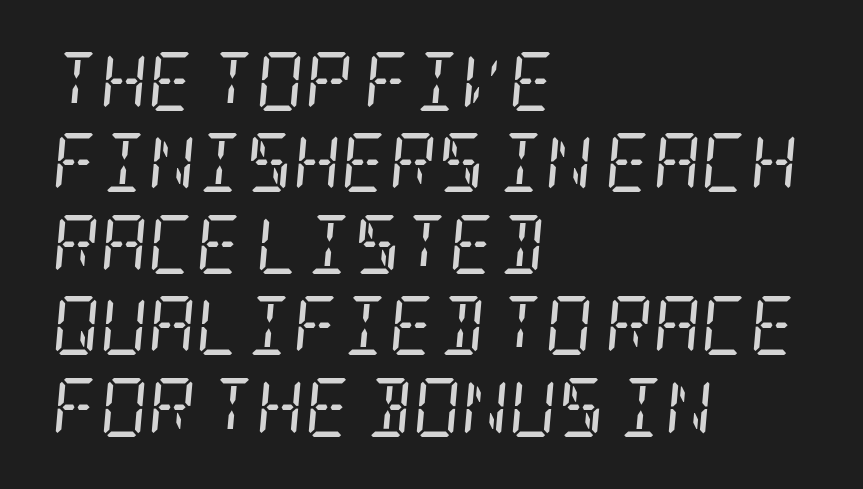
Q: Is the text bold? A: No.
Q: Is the text italic (slanted)? A: Yes, it leans right by about 5 degrees.
Q: Is the typeface a serif or a sans-serif typeface? A: Serif.
Q: Is the text underlined? A: No.
Q: How is the paragraph aligned? A: Left-aligned.
Q: Is the spacing between letters normal or unusually wide? A: Normal.
Q: Is the spacing between lines tight, normal or loose? A: Normal.
Q: Width (condensed, normal, or wide)? A: Condensed.
Q: Stroke contrast? A: Low.
Q: x-height? A: Large.
